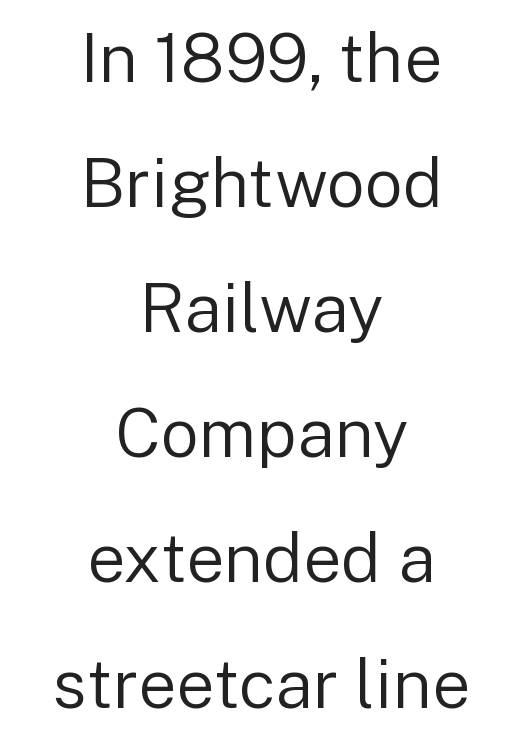
{"serif": "no", "italic": "no", "bold": "no", "weight": "regular", "width": "normal", "stroke_contrast": "low", "x_height": "medium", "monospaced": "no", "underline": "no", "align": "center", "line_spacing_ratio": 1.84, "letter_spacing": "normal", "letter_spacing_em": 0.0, "glyph_px": 68}
